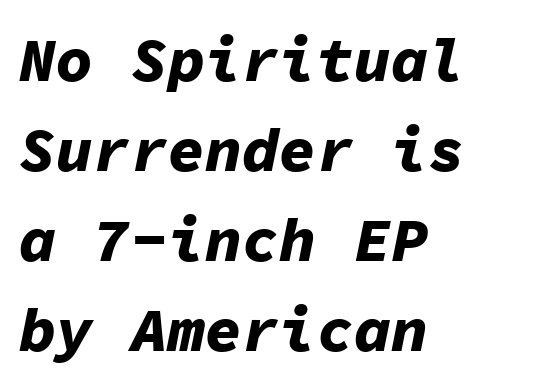
The image shows 62 px bold type, italic (leaning right), monospaced; set left-aligned, normal line spacing (1.45x), normal letter spacing, not underlined; low stroke contrast and a medium x-height.
